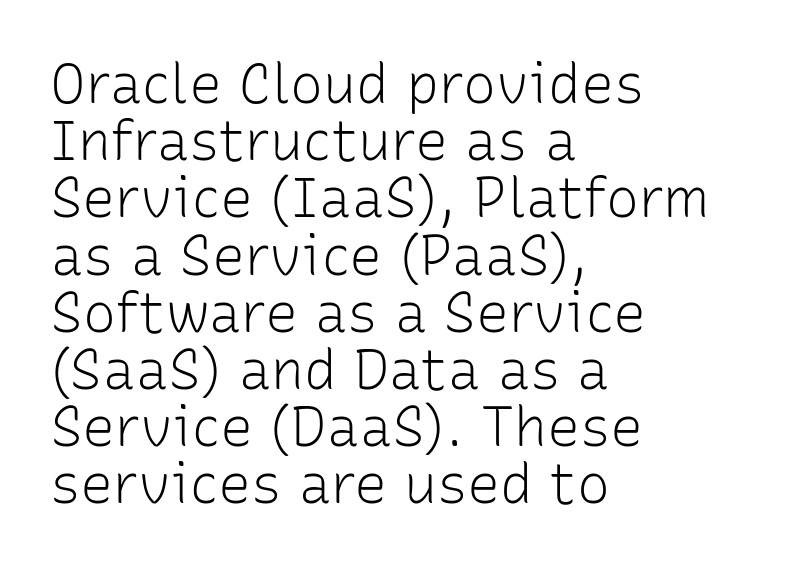
The image shows 55 px light sans-serif type, upright; set left-aligned, tight line spacing (1.04x), normal letter spacing, not underlined; low stroke contrast and a medium x-height.
